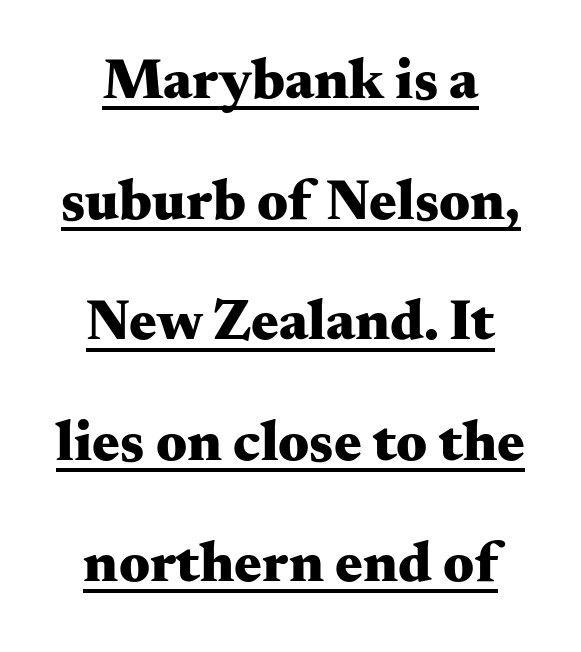
{"serif": "yes", "italic": "no", "bold": "yes", "weight": "heavy", "width": "wide", "stroke_contrast": "medium", "x_height": "small", "monospaced": "no", "underline": "yes", "line_spacing": "loose", "line_spacing_ratio": 2.08, "letter_spacing": "normal", "letter_spacing_em": 0.0, "glyph_px": 58}
